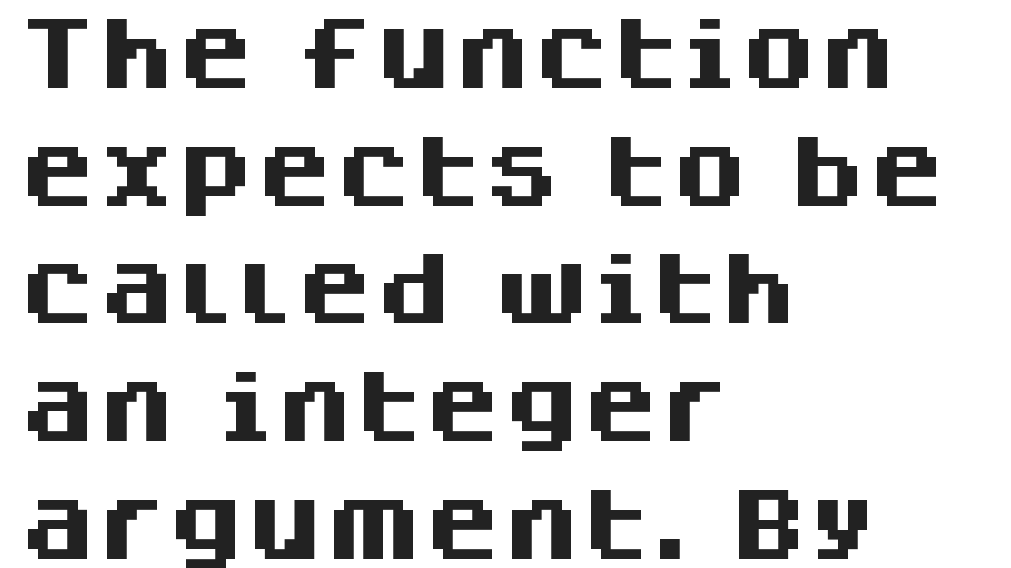
Q: Is the text bold? A: Yes.
Q: Is the text italic (slanted)? A: No, it is upright.
Q: Is the typeface a serif or a sans-serif typeface? A: Sans-serif.
Q: Is the text underlined? A: No.
Q: How is the paragraph aligned? A: Left-aligned.
Q: Is the spacing between letters normal or unusually wide? A: Normal.
Q: Is the spacing between lines tight, normal or loose? A: Normal.
Q: Width (condensed, normal, or wide)? A: Normal.
Q: Stroke contrast? A: Medium.
Q: x-height? A: Large.
Q: Monospaced? A: No.
